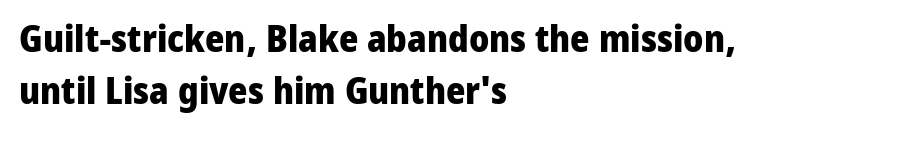
The image shows 37 px heavy sans-serif type, upright; set left-aligned, normal line spacing (1.41x), normal letter spacing, not underlined; low stroke contrast and a medium x-height.
